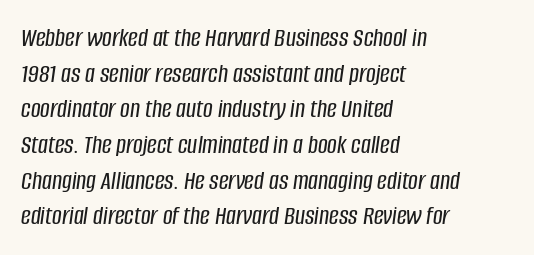
Q: Is the text italic (slanted)? A: Yes, it leans right by about 8 degrees.
Q: Is the text underlined? A: No.
Q: How is the paragraph aligned? A: Left-aligned.
Q: Is the spacing between letters normal or unusually wide? A: Normal.
Q: Is the spacing between lines tight, normal or loose? A: Normal.
